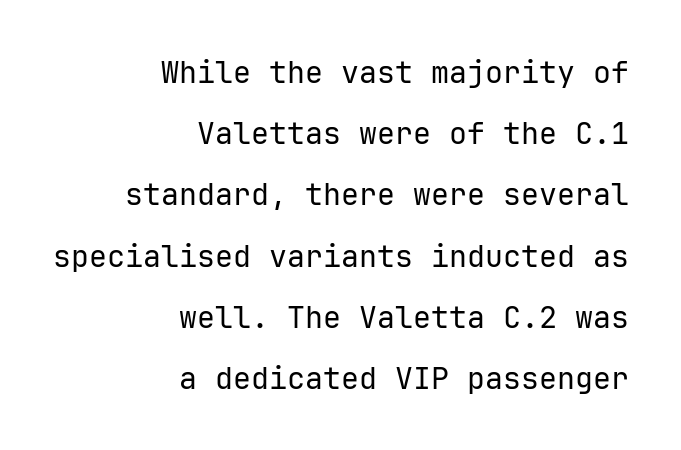
The image shows 30 px regular-weight sans-serif type, upright; set right-aligned, loose line spacing (2.04x), normal letter spacing, not underlined; low stroke contrast and a medium x-height.
